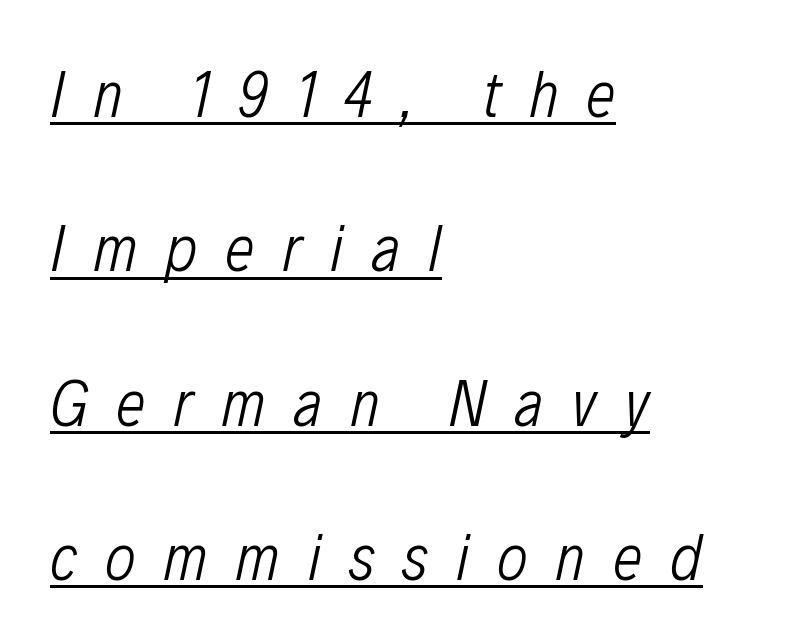
The image shows 66 px light, condensed type, italic (leaning right); set left-aligned, loose line spacing (2.34x), unusually wide letter spacing (+0.42 em), underlined; low stroke contrast and a medium x-height.
